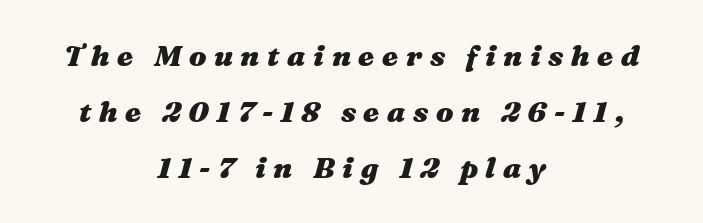
Unmarked baselines from the first word to the last. The lines in this sample share a center point and differ in where they start and stop. How would I describe the line gaps? Wide and relaxed. Plenty of ink on the page — the face is bold. These lines are rendered in a variable-pitch font. Substantial extra tracking has been applied to these lines.
